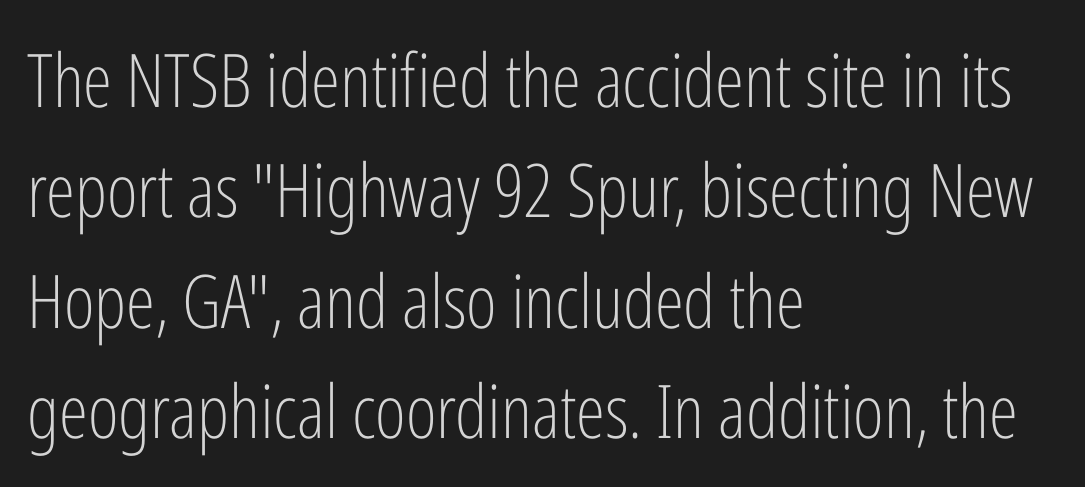
{"serif": "no", "italic": "no", "bold": "no", "weight": "light", "width": "condensed", "stroke_contrast": "low", "x_height": "medium", "monospaced": "no", "underline": "no", "align": "left", "line_spacing": "normal", "line_spacing_ratio": 1.49, "letter_spacing": "normal", "letter_spacing_em": 0.0, "glyph_px": 74}
